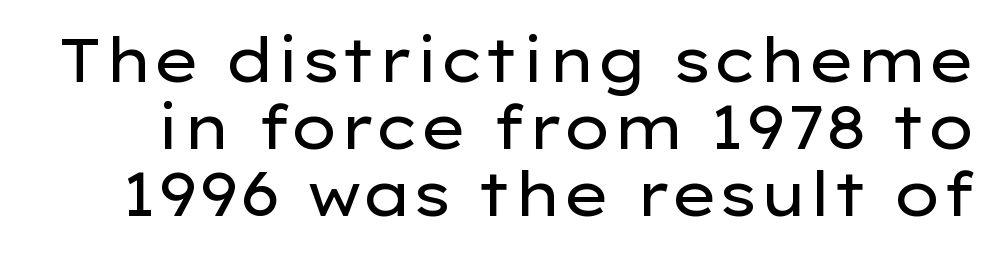
Q: Is the text bold? A: No.
Q: Is the text italic (slanted)? A: No, it is upright.
Q: Is the typeface a serif or a sans-serif typeface? A: Sans-serif.
Q: Is the text underlined? A: No.
Q: Is the spacing between letters normal or unusually wide? A: Normal.
Q: Is the spacing between lines tight, normal or loose? A: Tight.
Q: Width (condensed, normal, or wide)? A: Wide.
Q: Stroke contrast? A: Low.
Q: x-height? A: Medium.
Q: Monospaced? A: No.
